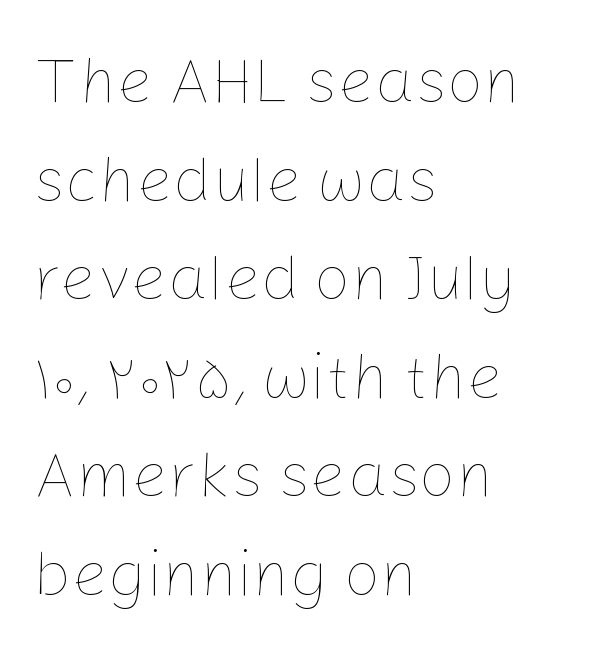
The image shows 64 px thin type, upright; set left-aligned, normal line spacing (1.54x), normal letter spacing, not underlined; low stroke contrast and a medium x-height.
